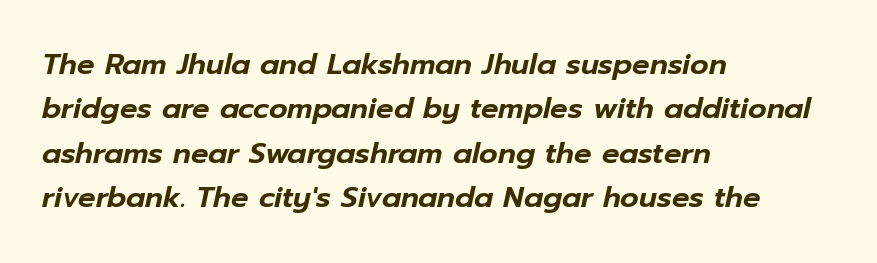
The image shows 29 px text type, italic (leaning right); set left-aligned, normal line spacing (1.53x), normal letter spacing, not underlined; low stroke contrast and a medium x-height.
